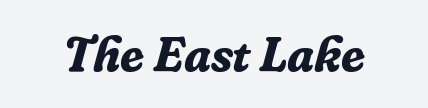
Italic: yes, the glyphs are oblique. The gaps between neighbouring characters are ordinary and unremarkable. Typographic density is high because the face is bold. Serifs: yes, visible at the terminals of the letterforms.
